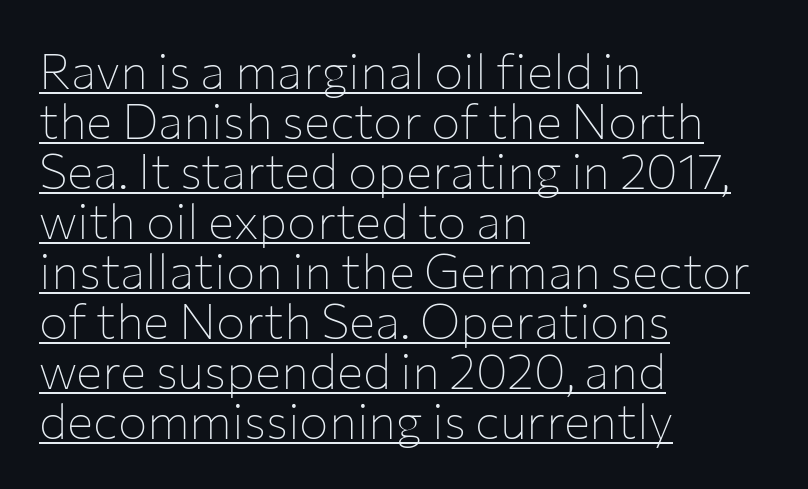
Q: Is the text bold? A: No.
Q: Is the text italic (slanted)? A: No, it is upright.
Q: Is the typeface a serif or a sans-serif typeface? A: Sans-serif.
Q: Is the text underlined? A: Yes.
Q: How is the paragraph aligned? A: Left-aligned.
Q: Is the spacing between letters normal or unusually wide? A: Normal.
Q: Is the spacing between lines tight, normal or loose? A: Tight.
Q: Width (condensed, normal, or wide)? A: Normal.
Q: Stroke contrast? A: Low.
Q: x-height? A: Medium.
Q: Monospaced? A: No.
